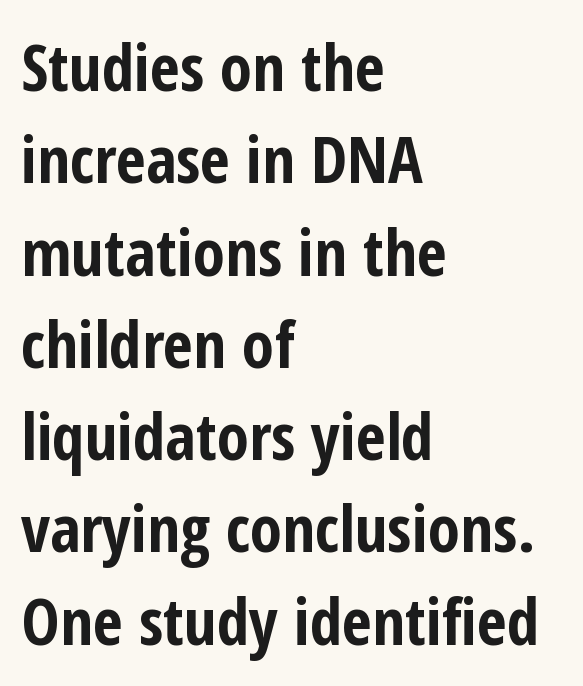
Q: Is the text bold? A: Yes.
Q: Is the text italic (slanted)? A: No, it is upright.
Q: Is the typeface a serif or a sans-serif typeface? A: Sans-serif.
Q: Is the text underlined? A: No.
Q: How is the paragraph aligned? A: Left-aligned.
Q: Is the spacing between letters normal or unusually wide? A: Normal.
Q: Is the spacing between lines tight, normal or loose? A: Normal.
Q: Width (condensed, normal, or wide)? A: Condensed.
Q: Stroke contrast? A: Low.
Q: x-height? A: Medium.
Q: Monospaced? A: No.
